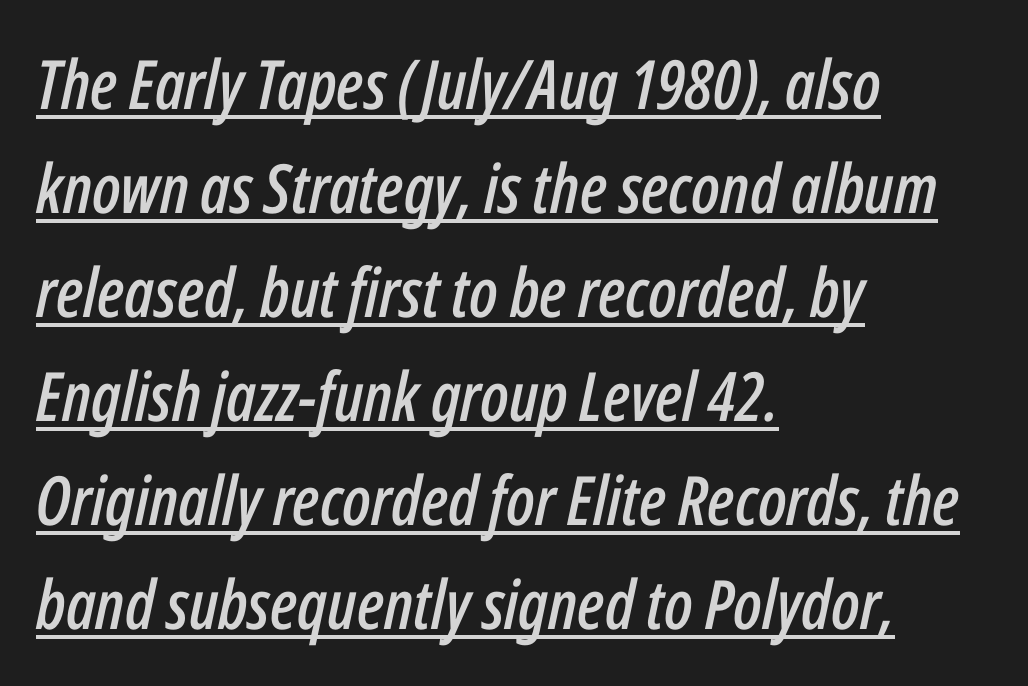
Q: Is the text italic (slanted)? A: Yes, it leans right by about 12 degrees.
Q: Is the text underlined? A: Yes.
Q: How is the paragraph aligned? A: Left-aligned.
Q: Is the spacing between letters normal or unusually wide? A: Normal.
Q: Is the spacing between lines tight, normal or loose? A: Normal.
Q: Width (condensed, normal, or wide)? A: Condensed.
Q: Stroke contrast? A: Low.
Q: x-height? A: Medium.
Q: Monospaced? A: No.
